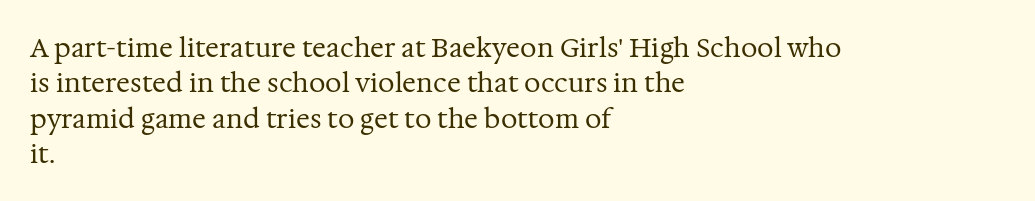
The image shows 26 px text type, upright; set left-aligned, normal line spacing (1.36x), normal letter spacing, not underlined.
